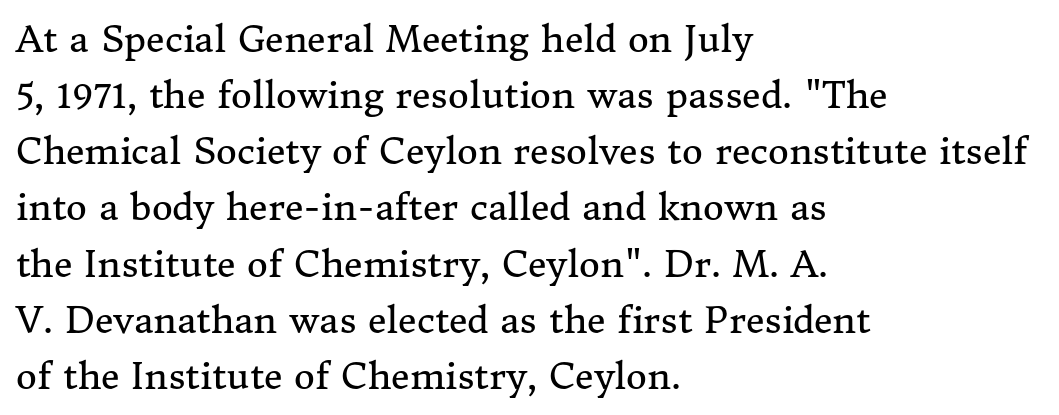
In terms of leading, this rendering sits right in the middle. Horizontally, the lines are justified to the leading edge only. Check under the words: just untouched page. Stems here are at most as thick as an everyday book face.
